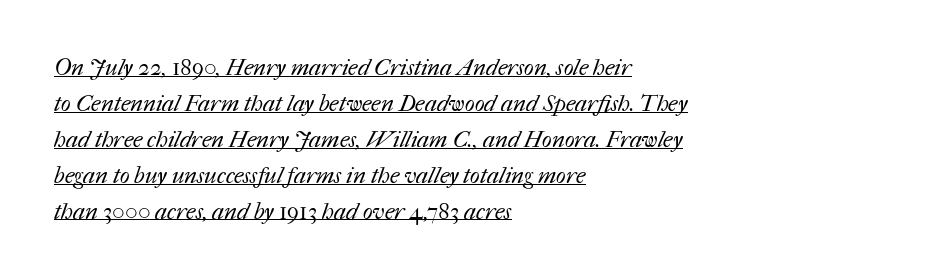
The string is rendered with underlining switched on. Nothing heavy about these letters — not bold at all. The gaps between neighbouring characters are ordinary and unremarkable. These lines stack with their left ends in a neat column. Honestly, the row spacing looks completely unremarkable.
